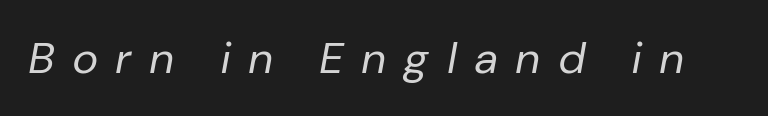
Q: Is the text bold? A: No.
Q: Is the text italic (slanted)? A: Yes, it leans right by about 10 degrees.
Q: Is the text underlined? A: No.
Q: Is the spacing between letters normal or unusually wide? A: Unusually wide.
Q: Width (condensed, normal, or wide)? A: Normal.
Q: Stroke contrast? A: Low.
Q: x-height? A: Medium.
Q: Monospaced? A: No.
